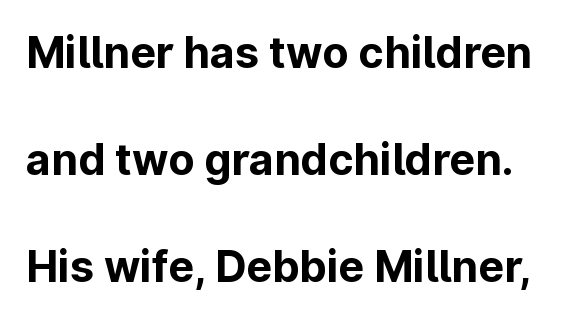
Q: Is the text bold? A: Yes.
Q: Is the text italic (slanted)? A: No, it is upright.
Q: Is the typeface a serif or a sans-serif typeface? A: Sans-serif.
Q: Is the text underlined? A: No.
Q: Is the spacing between letters normal or unusually wide? A: Normal.
Q: Is the spacing between lines tight, normal or loose? A: Loose.
Q: Width (condensed, normal, or wide)? A: Normal.
Q: Stroke contrast? A: Low.
Q: x-height? A: Medium.
Q: Monospaced? A: No.
